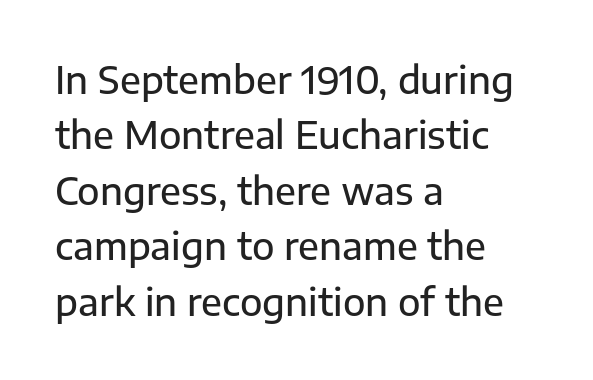
The image shows 37 px sans-serif type, upright; set left-aligned, normal line spacing (1.5x), normal letter spacing, not underlined; low stroke contrast and a medium x-height.
